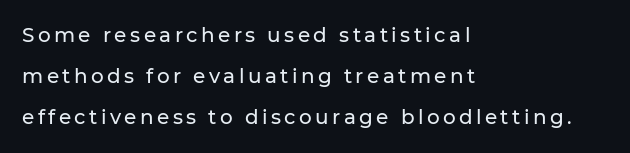
Q: Is the text italic (slanted)? A: No, it is upright.
Q: Is the text underlined? A: No.
Q: How is the paragraph aligned? A: Left-aligned.
Q: Is the spacing between lines tight, normal or loose? A: Loose.
